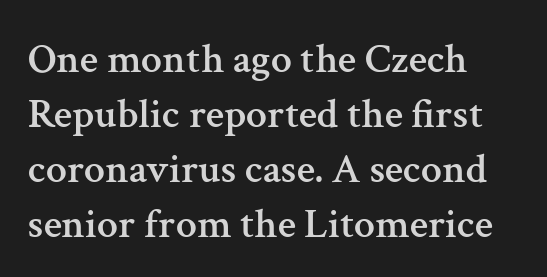
Q: Is the text italic (slanted)? A: No, it is upright.
Q: Is the typeface a serif or a sans-serif typeface? A: Serif.
Q: Is the text underlined? A: No.
Q: How is the paragraph aligned? A: Left-aligned.
Q: Is the spacing between letters normal or unusually wide? A: Normal.
Q: Is the spacing between lines tight, normal or loose? A: Normal.
Q: Width (condensed, normal, or wide)? A: Normal.
Q: Stroke contrast? A: Medium.
Q: x-height? A: Medium.
Q: Monospaced? A: No.
